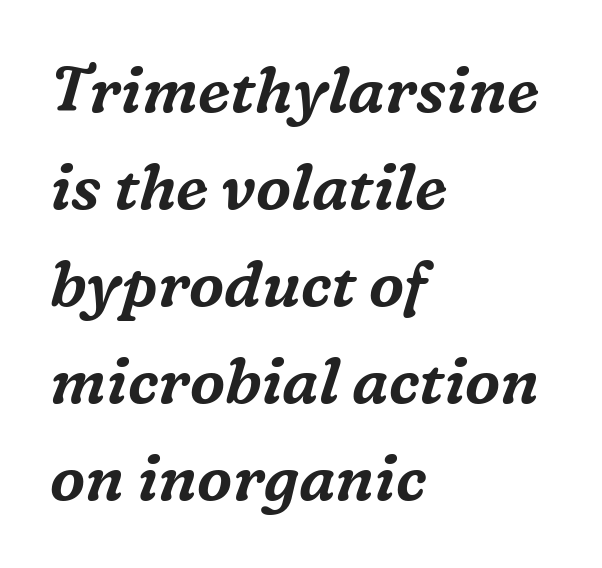
These lines are rendered in a variable-pitch font. There's an unmistakable incline to the writing here. These lines are set flush left with a ragged right edge. A serif font was chosen for this passage. The words here are not underlined.
